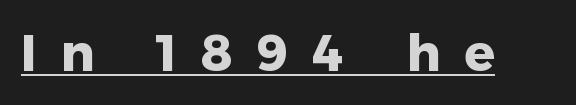
{"serif": "no", "italic": "no", "bold": "yes", "weight": "heavy", "width": "normal", "stroke_contrast": "low", "x_height": "medium", "monospaced": "no", "underline": "yes", "letter_spacing": "wide", "letter_spacing_em": 0.46, "glyph_px": 51}
